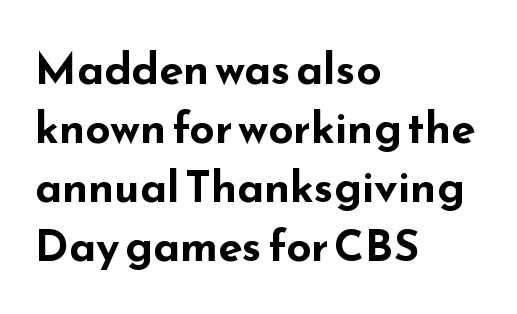
{"serif": "no", "italic": "no", "bold": "yes", "weight": "bold", "width": "wide", "stroke_contrast": "low", "x_height": "small", "monospaced": "no", "underline": "no", "align": "left", "line_spacing": "normal", "line_spacing_ratio": 1.34, "letter_spacing": "normal", "letter_spacing_em": 0.0, "glyph_px": 44}
